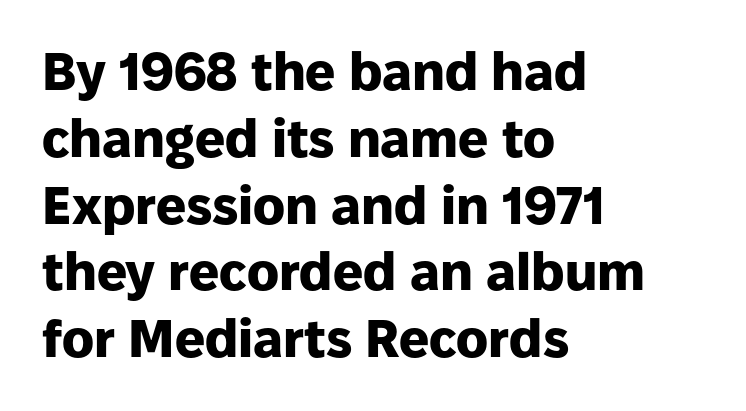
{"serif": "no", "italic": "no", "bold": "yes", "weight": "heavy", "width": "normal", "stroke_contrast": "low", "x_height": "medium", "monospaced": "no", "underline": "no", "align": "left", "line_spacing": "normal", "line_spacing_ratio": 1.26, "letter_spacing": "normal", "letter_spacing_em": 0.0, "glyph_px": 53}
